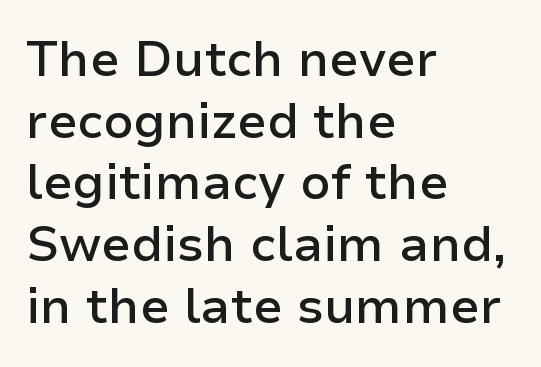
Q: Is the text bold? A: Semi-bold.
Q: Is the text italic (slanted)? A: No, it is upright.
Q: Is the typeface a serif or a sans-serif typeface? A: Sans-serif.
Q: Is the text underlined? A: No.
Q: How is the paragraph aligned? A: Left-aligned.
Q: Is the spacing between letters normal or unusually wide? A: Normal.
Q: Is the spacing between lines tight, normal or loose? A: Normal.
Q: Width (condensed, normal, or wide)? A: Normal.
Q: Stroke contrast? A: Low.
Q: x-height? A: Medium.
Q: Monospaced? A: No.
